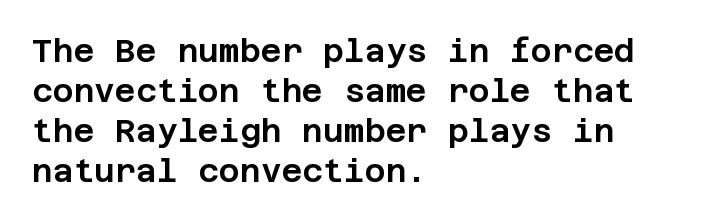
{"serif": "no", "italic": "no", "width": "normal", "stroke_contrast": "low", "x_height": "large", "underline": "no", "align": "left", "line_spacing": "normal", "line_spacing_ratio": 1.25, "letter_spacing": "normal", "letter_spacing_em": 0.0, "glyph_px": 32}
